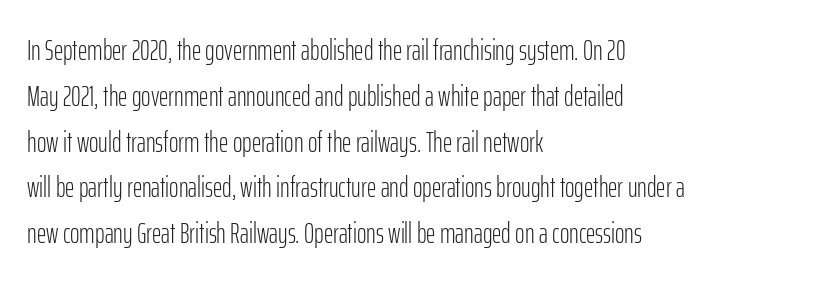
The line texture is even and compact thanks to regular tracking. The passage shown is typed in a proportional face where columns would drift. In CSS terms this would be text-align: left. Letters have the restrained weight of plain body copy at most. A bare baseline throughout the passage.
